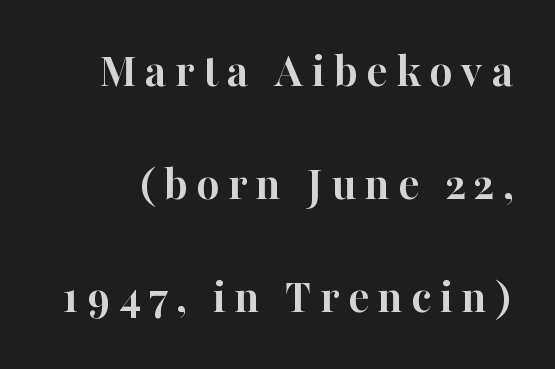
Q: Is the text bold? A: Yes.
Q: Is the text italic (slanted)? A: No, it is upright.
Q: Is the typeface a serif or a sans-serif typeface? A: Serif.
Q: Is the text underlined? A: No.
Q: Is the spacing between lines tight, normal or loose? A: Loose.
Q: Width (condensed, normal, or wide)? A: Normal.
Q: Stroke contrast? A: High.
Q: x-height? A: Medium.
Q: Monospaced? A: No.
